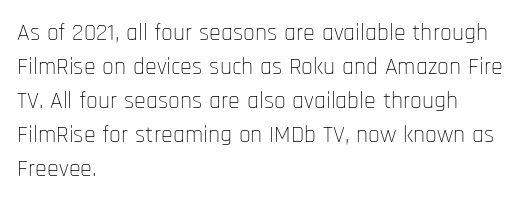
{"italic": "no", "bold": "no", "underline": "no", "align": "left", "line_spacing": "normal", "line_spacing_ratio": 1.42, "letter_spacing": "normal", "letter_spacing_em": 0.0, "glyph_px": 24}
